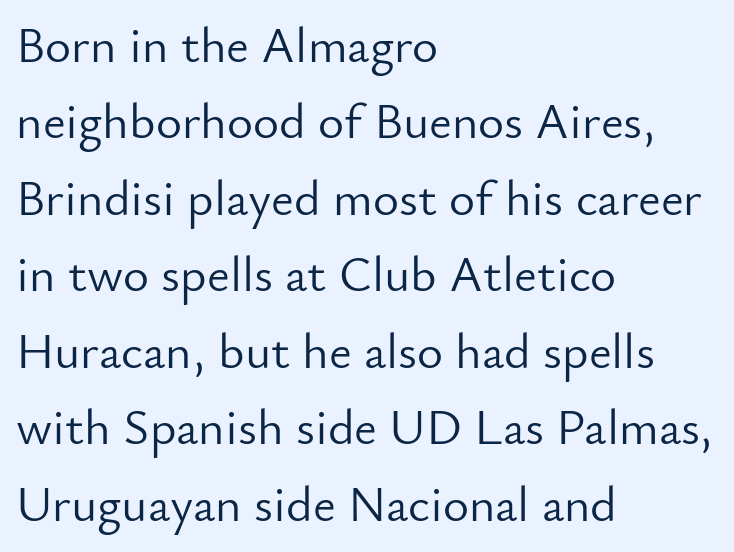
The image shows 50 px light sans-serif type, upright; set left-aligned, normal line spacing (1.53x), normal letter spacing, not underlined; low stroke contrast and a small x-height.
